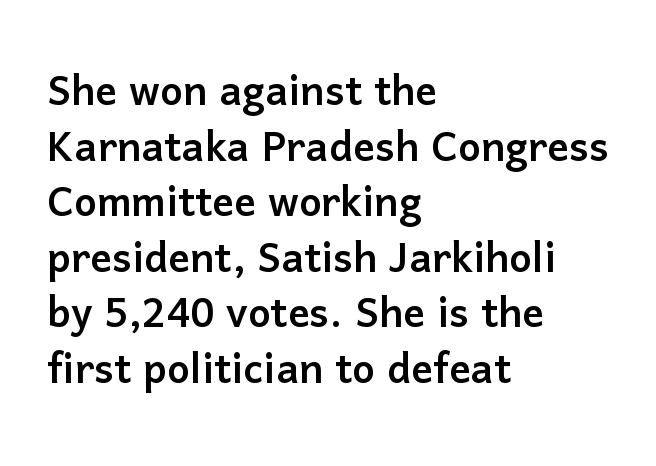
{"serif": "no", "italic": "no", "width": "normal", "stroke_contrast": "low", "x_height": "medium", "monospaced": "no", "underline": "no", "align": "left", "line_spacing": "tight", "line_spacing_ratio": 1.03, "letter_spacing": "normal", "letter_spacing_em": 0.0, "glyph_px": 54}
